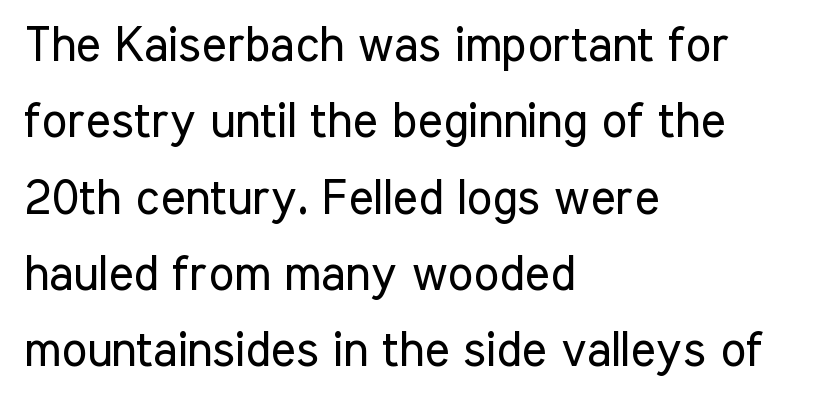
The image shows 48 px regular-weight, condensed sans-serif type, upright; set left-aligned, normal line spacing (1.59x), normal letter spacing, not underlined; low stroke contrast and a medium x-height.
